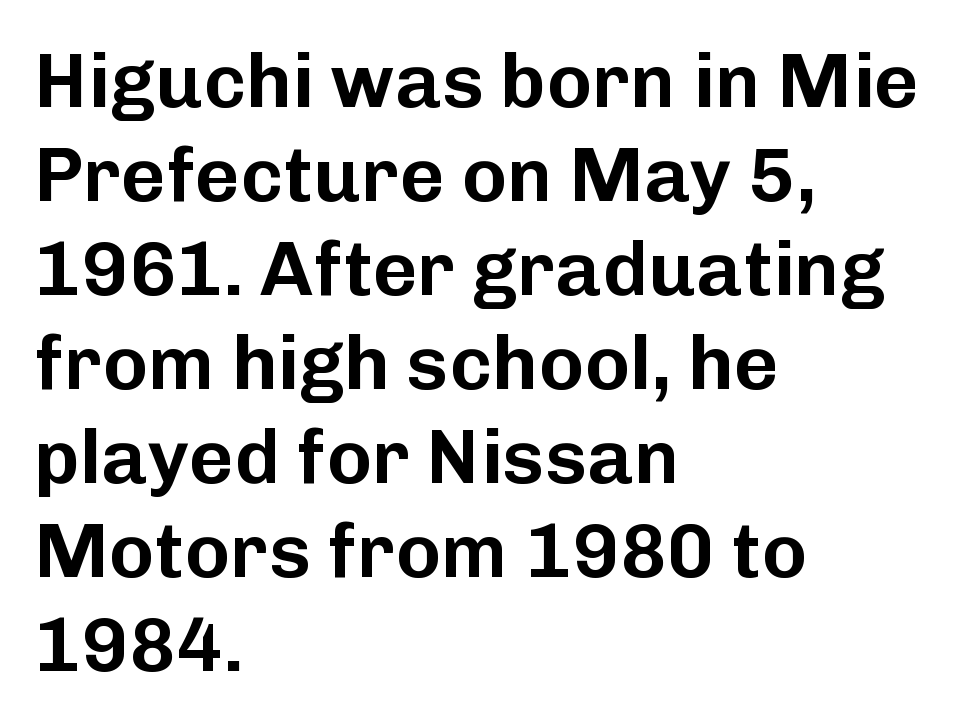
The image shows 77 px sans-serif type, upright; set left-aligned, line spacing 1.22x, normal letter spacing, not underlined; low stroke contrast and a medium x-height.
